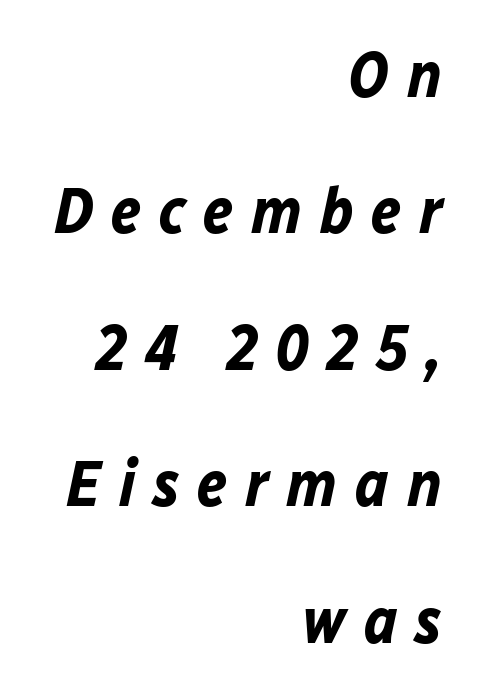
Quick note: italic. The line texture is sparse and dotted thanks to wide tracking. Note the varied advance widths — an 'i' is clearly narrower than an 'm'. The glyphs have the mass of a bold cut. The area under the type is left untouched.
